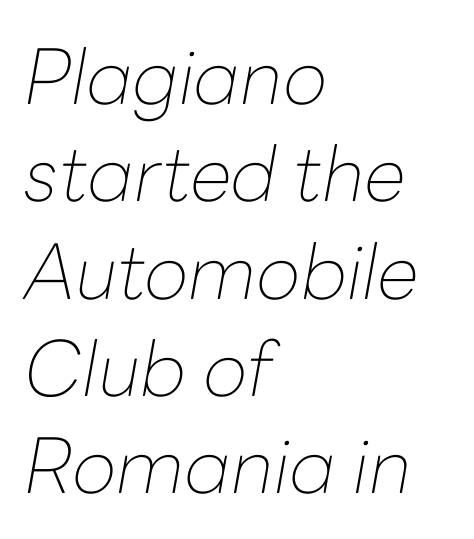
The image shows 76 px thin type, italic (leaning right); set left-aligned, normal line spacing (1.28x), normal letter spacing, not underlined; low stroke contrast and a medium x-height.
